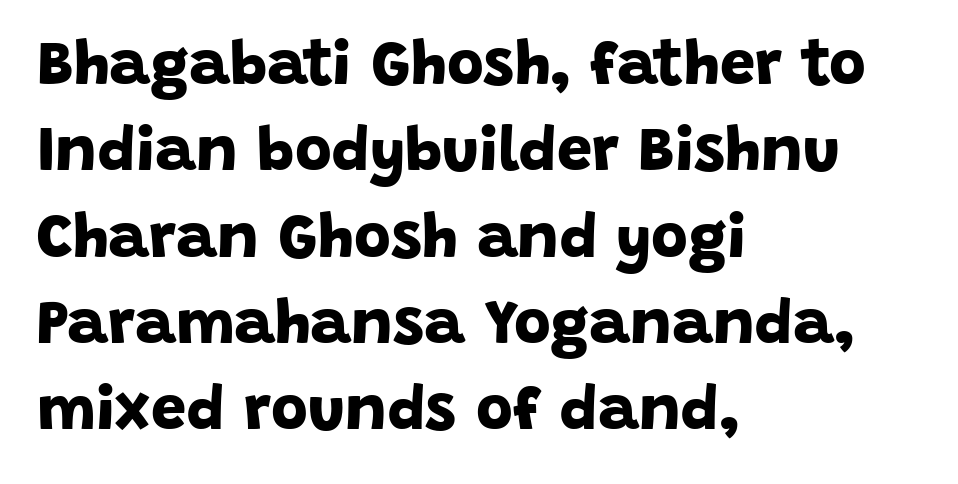
Horizontal bands of white between lines are of average thickness. Spacing verdict: proportional, widths tailored to each character. Plenty of ink on the page — the face is bold. Unlike a traditional serif, this face leaves its strokes unadorned.
